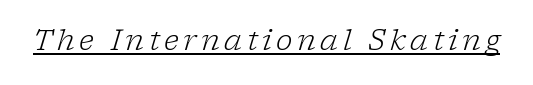
Little horizontal feet cap the strokes, marking this as serif type. The typesetting does not lean heavy: it is not bold. These lines are rendered in a variable-pitch font. Has an underline been added? It has.
